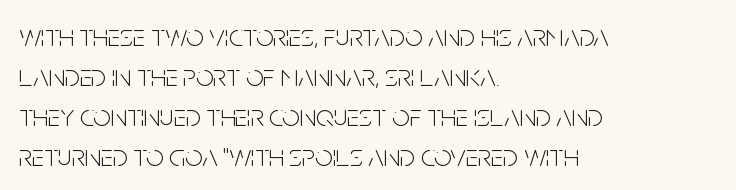
{"serif": "no", "italic": "no", "bold": "no", "weight": "light", "width": "condensed", "stroke_contrast": "low", "x_height": "large", "monospaced": "no", "underline": "no", "align": "left", "line_spacing": "normal", "line_spacing_ratio": 1.29, "letter_spacing": "normal", "letter_spacing_em": 0.0, "glyph_px": 31}
